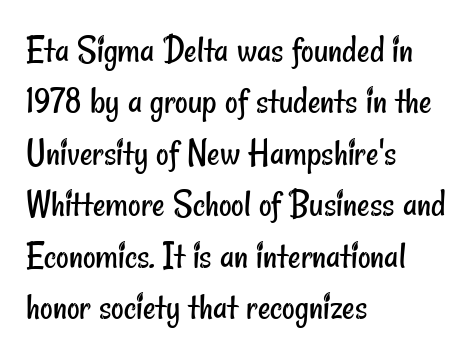
{"serif": "no", "bold": "no", "weight": "regular", "width": "condensed", "stroke_contrast": "low", "x_height": "small", "monospaced": "no", "underline": "no", "align": "left", "line_spacing": "normal", "line_spacing_ratio": 1.32, "letter_spacing": "normal", "letter_spacing_em": 0.0, "glyph_px": 39}
